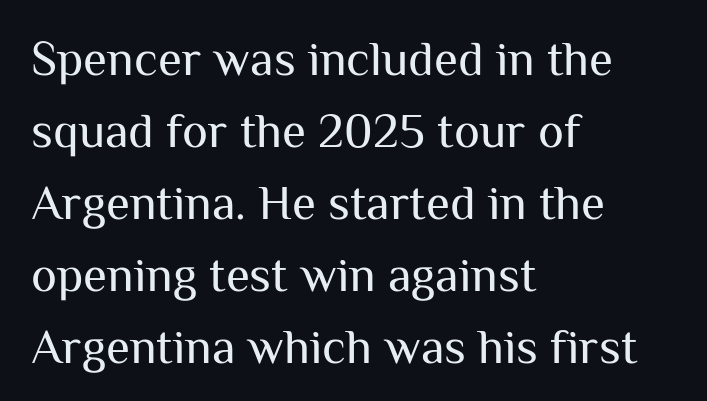
Nothing unusual about the tracking: characters are spaced as the font intends. Each new line begins a customary step beneath the previous one. The lines in this sample share a left origin and differ only in where they stop. Think of a printed novel: that variable character pitch is what you see here.
